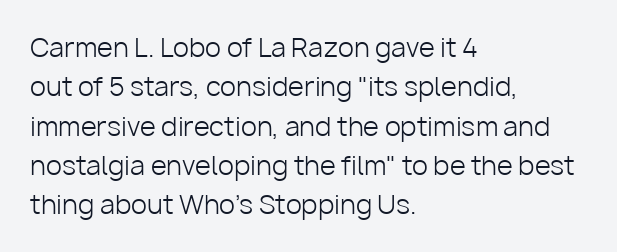
{"italic": "no", "bold": "no", "underline": "no", "align": "left", "line_spacing": "normal", "line_spacing_ratio": 1.51, "letter_spacing": "normal", "letter_spacing_em": 0.0, "glyph_px": 26}
